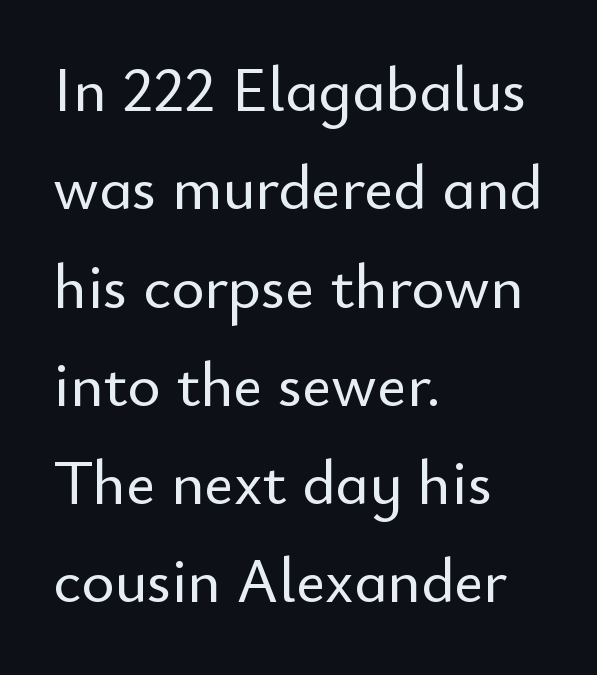
{"serif": "no", "italic": "no", "width": "normal", "stroke_contrast": "low", "x_height": "small", "monospaced": "no", "underline": "no", "align": "left", "line_spacing": "normal", "line_spacing_ratio": 1.56, "letter_spacing": "normal", "letter_spacing_em": 0.0, "glyph_px": 63}
